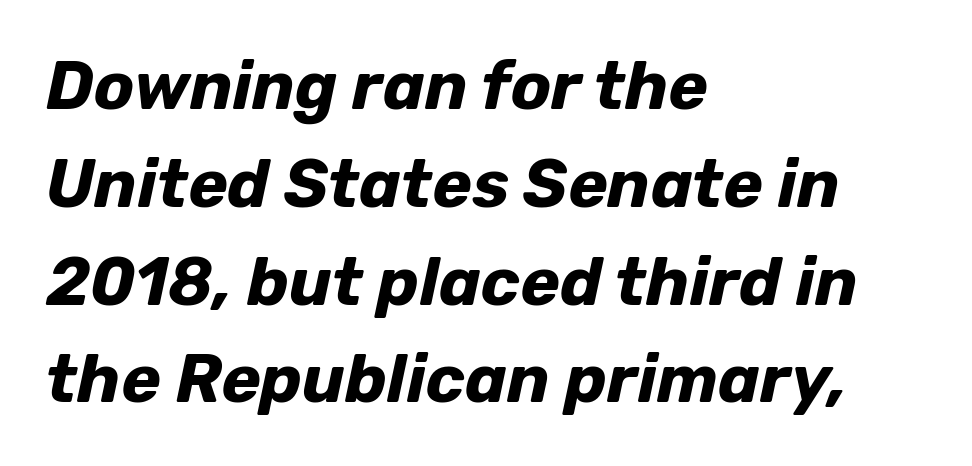
{"italic": "yes", "lean": "right", "slant_degrees": 12, "bold": "yes", "weight": "bold", "width": "normal", "stroke_contrast": "low", "x_height": "medium", "monospaced": "no", "underline": "no", "align": "left", "line_spacing": "normal", "line_spacing_ratio": 1.46, "letter_spacing": "normal", "letter_spacing_em": 0.0, "glyph_px": 67}
